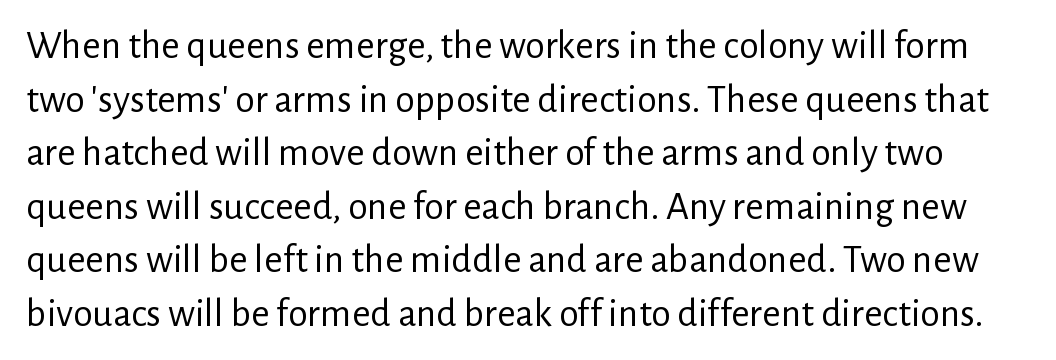
The image shows 40 px regular-weight sans-serif type, upright; set normal line spacing (1.34x), normal letter spacing, not underlined; low stroke contrast and a medium x-height.
